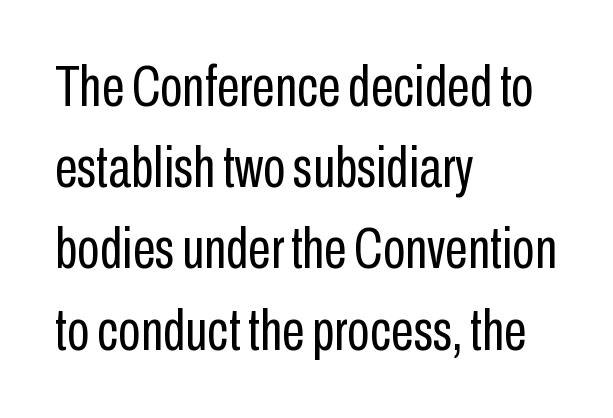
Caption: face not bold, strokes unweighted. The text was rendered using a sans face with plain stroke endings. Think of a printed novel: that variable character pitch is what you see here. No italicization has been applied; the sample stays upright.
